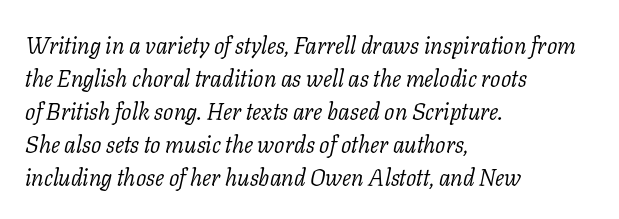
{"italic": "yes", "lean": "right", "slant_degrees": 11, "bold": "no", "underline": "no", "align": "left", "line_spacing": "normal", "line_spacing_ratio": 1.44, "letter_spacing": "normal", "letter_spacing_em": 0.0, "glyph_px": 23}
